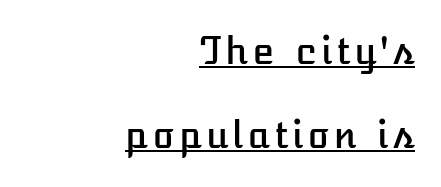
{"italic": "no", "width": "normal", "stroke_contrast": "low", "x_height": "medium", "monospaced": "no", "underline": "yes", "align": "right", "line_spacing": "loose", "line_spacing_ratio": 2.33, "glyph_px": 36}
